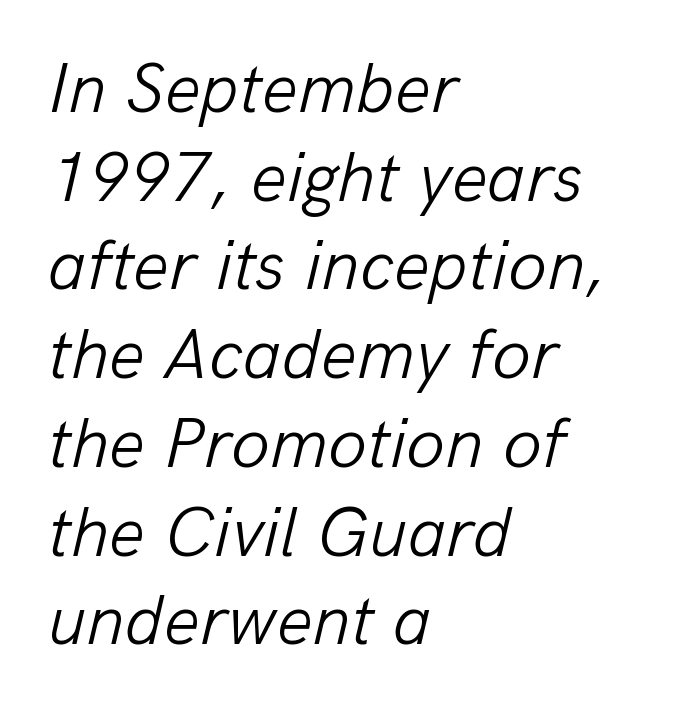
The letterforms sit at book weight or below. Spacing verdict: proportional, widths tailored to each character. The letters are slanted; this is an italic face. Short and long lines alike share a common starting point at left. Regular leading. Compared with typical body copy, the letter spacing here is the same.
